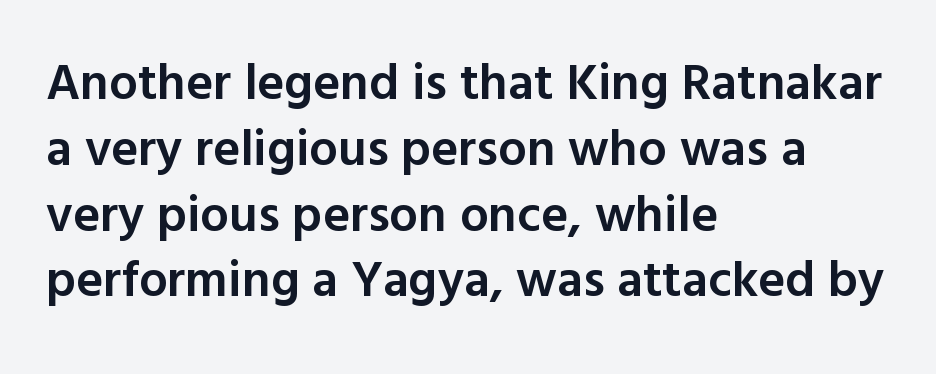
Q: Is the text bold? A: Semi-bold.
Q: Is the text italic (slanted)? A: No, it is upright.
Q: Is the typeface a serif or a sans-serif typeface? A: Sans-serif.
Q: Is the text underlined? A: No.
Q: How is the paragraph aligned? A: Left-aligned.
Q: Is the spacing between letters normal or unusually wide? A: Normal.
Q: Is the spacing between lines tight, normal or loose? A: Normal.
Q: Width (condensed, normal, or wide)? A: Normal.
Q: x-height? A: Medium.
Q: Monospaced? A: No.
